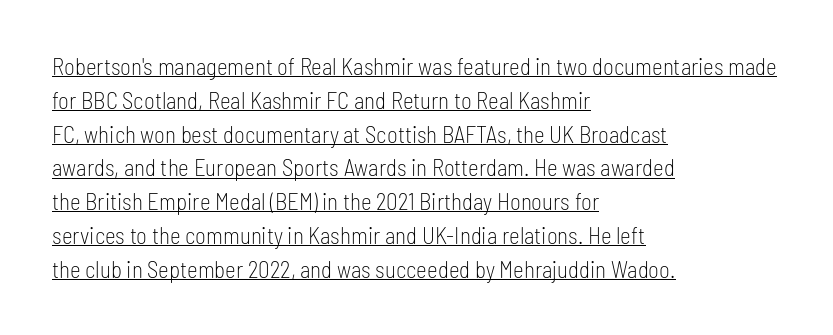
The image shows 23 px text type, upright; set left-aligned, normal line spacing (1.47x), normal letter spacing, underlined.
